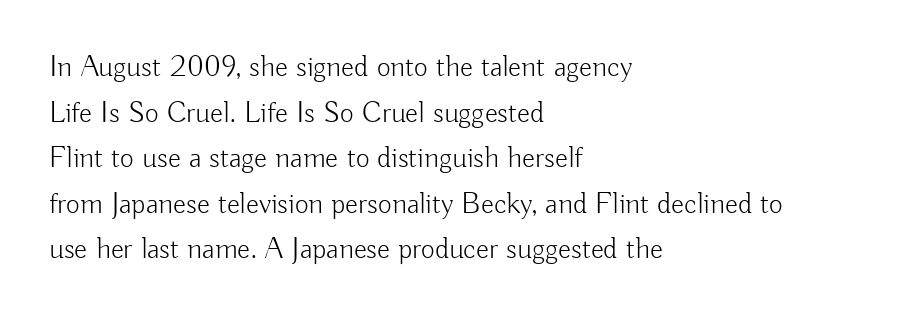
{"serif": "no", "italic": "no", "bold": "no", "weight": "light", "width": "normal", "stroke_contrast": "low", "x_height": "small", "monospaced": "no", "underline": "no", "align": "left", "line_spacing": "normal", "line_spacing_ratio": 1.52, "letter_spacing": "normal", "letter_spacing_em": 0.0, "glyph_px": 30}
